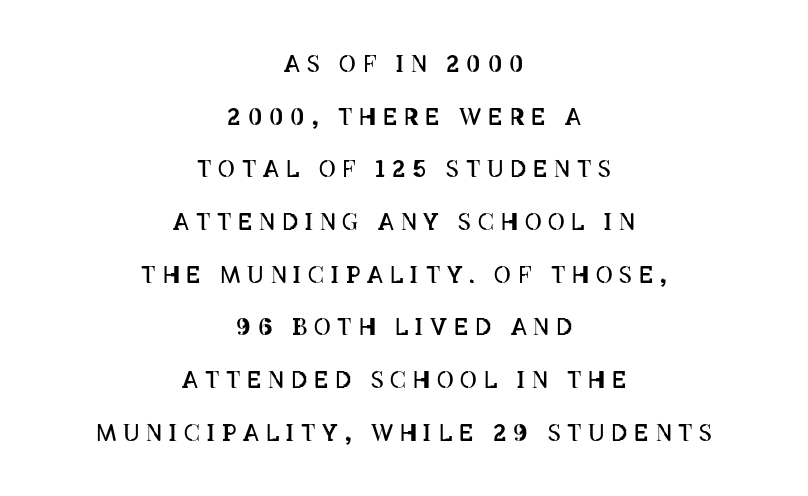
{"italic": "no", "bold": "no", "underline": "no", "align": "center", "line_spacing": "loose", "line_spacing_ratio": 2.29, "letter_spacing": "wide", "letter_spacing_em": 0.3, "glyph_px": 23}
